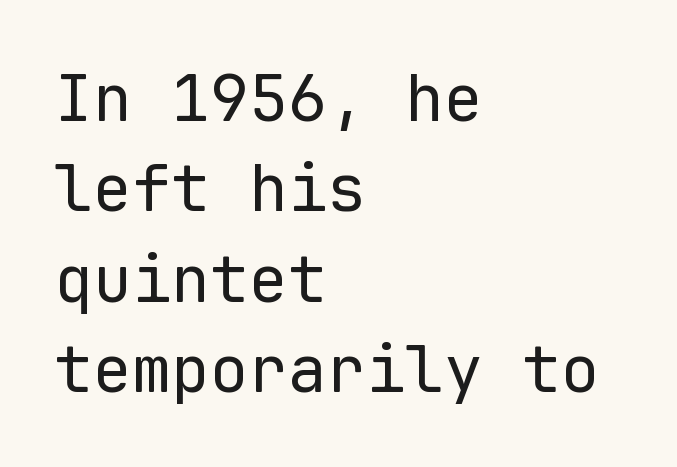
Check under the words: just untouched page. Does the lettering tilt? It doesn't — this is upright. The font family rendered here belongs to the sans-serif group. Each word holds together tightly as a unit, with standard inter-letter gaps. A classic flush-left, rag-right setting is used for this passage. Here the designer chose a console-style face with uniform glyph widths.
